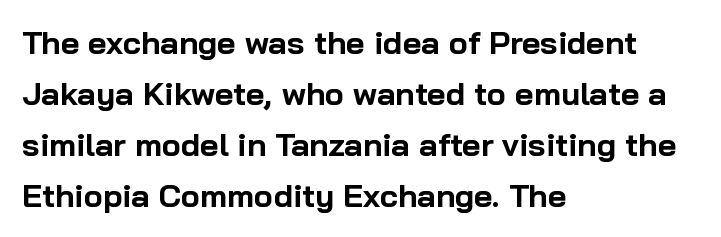
Q: Is the text bold? A: Yes.
Q: Is the text italic (slanted)? A: No, it is upright.
Q: Is the typeface a serif or a sans-serif typeface? A: Sans-serif.
Q: Is the text underlined? A: No.
Q: How is the paragraph aligned? A: Left-aligned.
Q: Is the spacing between letters normal or unusually wide? A: Normal.
Q: Is the spacing between lines tight, normal or loose? A: Normal.
Q: Width (condensed, normal, or wide)? A: Normal.
Q: Stroke contrast? A: Low.
Q: x-height? A: Medium.
Q: Monospaced? A: No.
